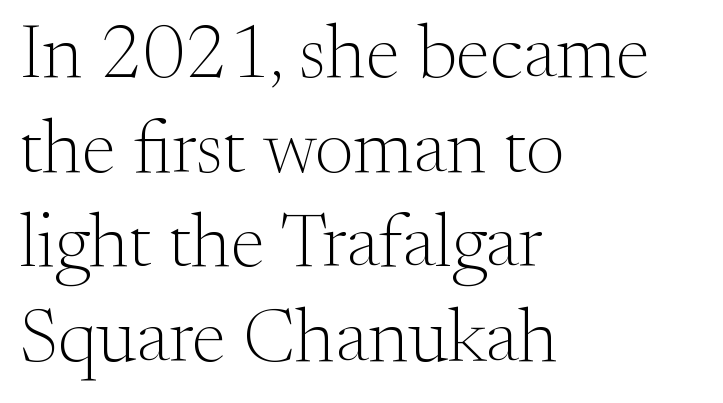
Vertical strokes here are truly vertical. Honestly, the letter spacing is just normal — you wouldn't notice it. The letters advance in unequal steps, a hallmark of proportional type. The typesetter chose a ragged-right arrangement here. A clean baseline with only descenders dipping below it. Unlike a clean sans, this face finishes its strokes with serifs.
